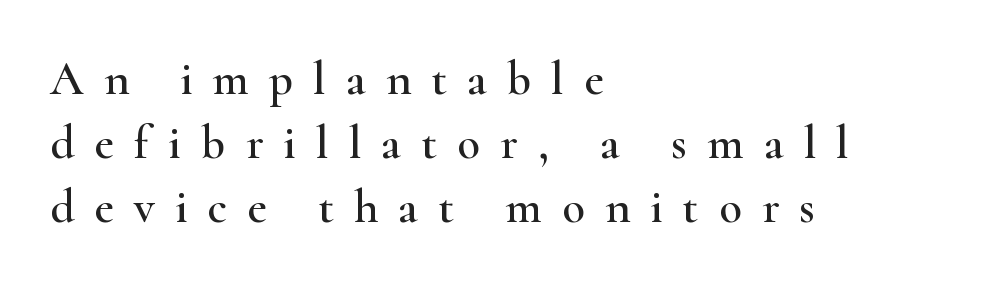
{"serif": "yes", "italic": "no", "width": "wide", "stroke_contrast": "high", "x_height": "small", "monospaced": "no", "underline": "no", "align": "left", "line_spacing": "normal", "line_spacing_ratio": 1.36, "letter_spacing": "wide", "letter_spacing_em": 0.43, "glyph_px": 47}
